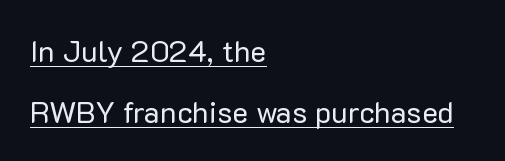
Q: Is the text bold? A: No.
Q: Is the text italic (slanted)? A: No, it is upright.
Q: Is the typeface a serif or a sans-serif typeface? A: Sans-serif.
Q: Is the text underlined? A: Yes.
Q: How is the paragraph aligned? A: Left-aligned.
Q: Is the spacing between letters normal or unusually wide? A: Normal.
Q: Is the spacing between lines tight, normal or loose? A: Loose.
Q: Width (condensed, normal, or wide)? A: Normal.
Q: Stroke contrast? A: Low.
Q: x-height? A: Medium.
Q: Monospaced? A: No.
